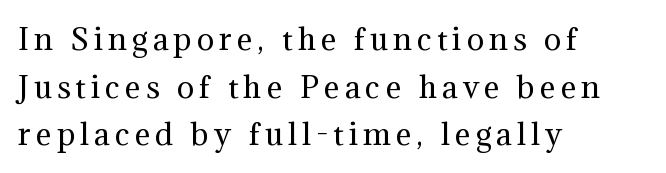
The image shows 29 px regular-weight serif type, upright; set left-aligned, normal line spacing (1.64x), not underlined; medium stroke contrast and a medium x-height.
